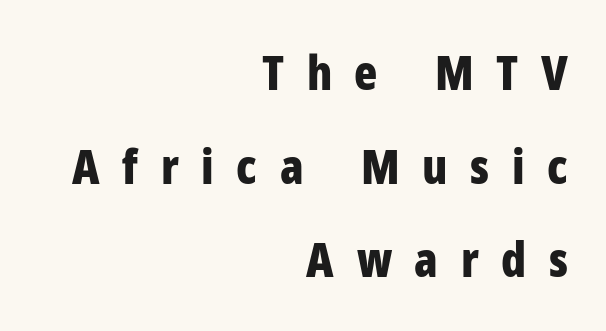
The image shows 48 px bold, condensed sans-serif type, upright; set right-aligned, loose line spacing (1.95x), unusually wide letter spacing (+0.47 em), not underlined; low stroke contrast and a medium x-height.
